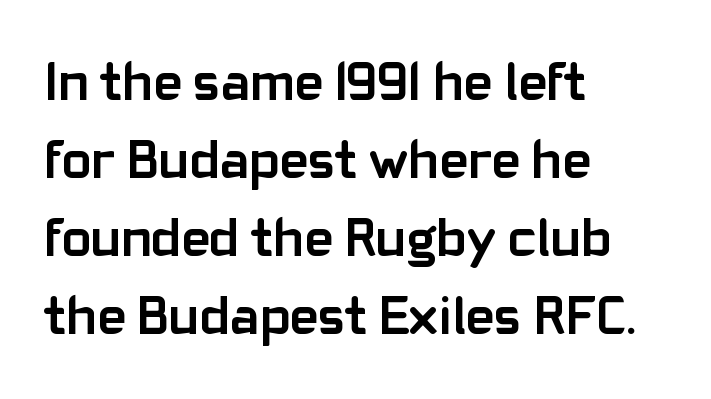
Spacing verdict: proportional, widths tailored to each character. You can tell it's not italic because the verticals are truly vertical. Unlike a traditional serif, this face leaves its strokes unadorned. The paragraph has a hard left edge and a soft right edge.
